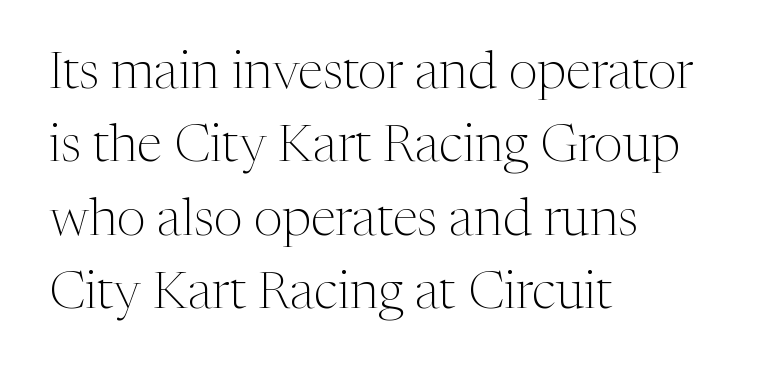
Q: Is the text bold? A: No.
Q: Is the text italic (slanted)? A: No, it is upright.
Q: Is the typeface a serif or a sans-serif typeface? A: Serif.
Q: Is the text underlined? A: No.
Q: How is the paragraph aligned? A: Left-aligned.
Q: Is the spacing between letters normal or unusually wide? A: Normal.
Q: Is the spacing between lines tight, normal or loose? A: Normal.
Q: Width (condensed, normal, or wide)? A: Normal.
Q: Stroke contrast? A: Medium.
Q: x-height? A: Medium.
Q: Monospaced? A: No.
